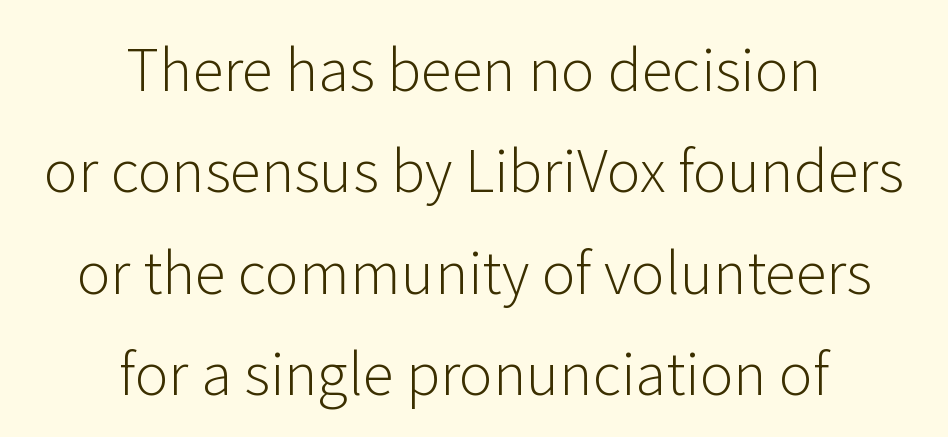
{"serif": "no", "italic": "no", "bold": "no", "weight": "light", "width": "normal", "stroke_contrast": "low", "x_height": "medium", "monospaced": "no", "underline": "no", "align": "center", "line_spacing_ratio": 1.78, "letter_spacing": "normal", "letter_spacing_em": 0.0, "glyph_px": 57}
